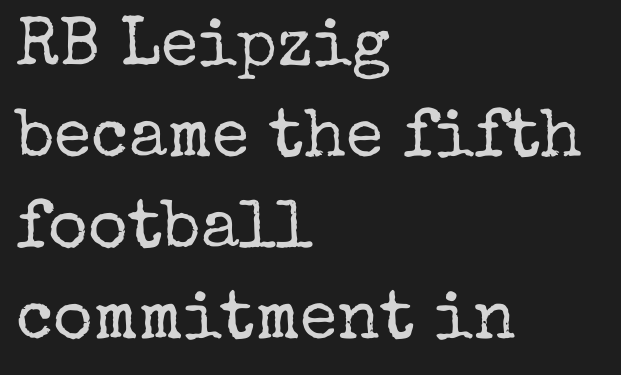
The image shows 68 px regular-weight serif type, upright; set left-aligned, normal line spacing (1.34x), normal letter spacing, not underlined; low stroke contrast and a medium x-height.
